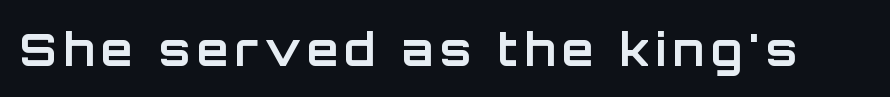
Q: Is the text bold? A: Yes.
Q: Is the text italic (slanted)? A: No, it is upright.
Q: Is the typeface a serif or a sans-serif typeface? A: Sans-serif.
Q: Is the text underlined? A: No.
Q: Width (condensed, normal, or wide)? A: Normal.
Q: Stroke contrast? A: Low.
Q: x-height? A: Large.
Q: Monospaced? A: No.
